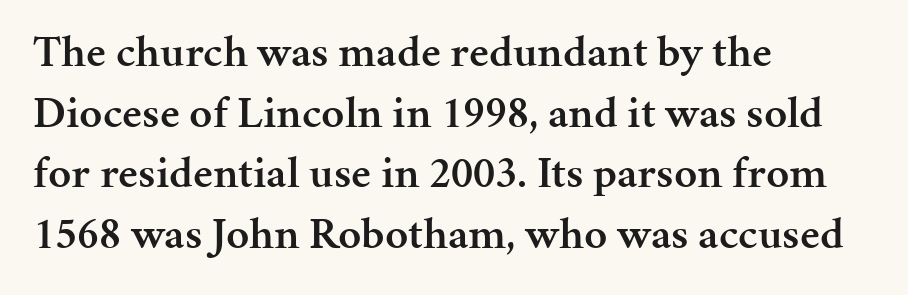
{"serif": "yes", "italic": "no", "bold": "semi", "weight": "semibold", "width": "normal", "stroke_contrast": "medium", "x_height": "medium", "monospaced": "no", "underline": "no", "align": "left", "line_spacing": "normal", "line_spacing_ratio": 1.35, "letter_spacing": "normal", "letter_spacing_em": 0.0, "glyph_px": 45}
